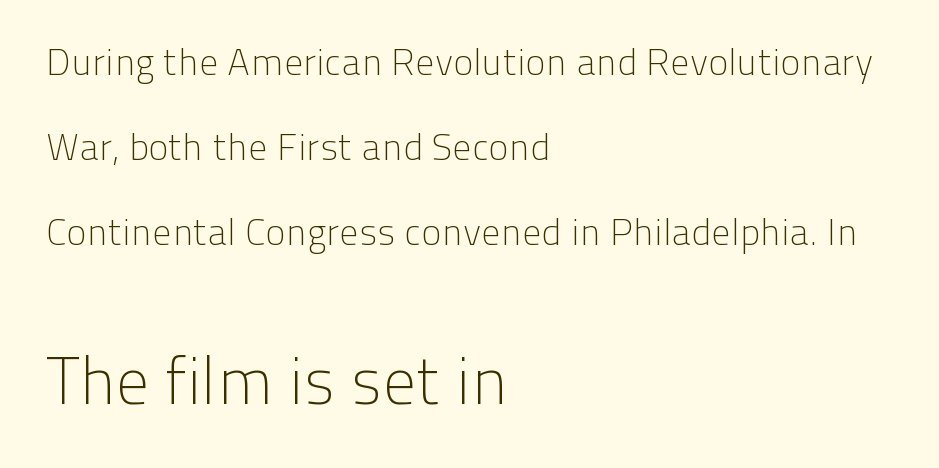
{"serif": "no", "italic": "no", "bold": "no", "weight": "light", "width": "normal", "stroke_contrast": "low", "x_height": "medium", "monospaced": "no", "underline": "no", "align": "left", "line_spacing": "loose", "line_spacing_ratio": 2.24, "letter_spacing": "normal", "letter_spacing_em": 0.0, "larger_block": "second", "size_ratio": 1.74, "glyph_px": 66}
